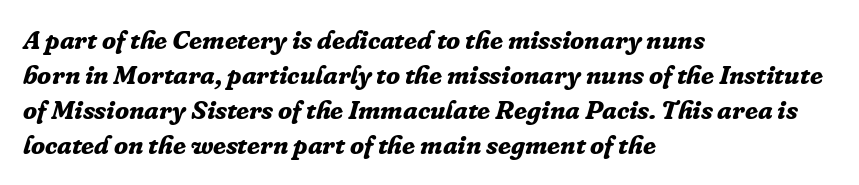
Q: Is the text bold? A: Yes.
Q: Is the text italic (slanted)? A: Yes, it leans right by about 16 degrees.
Q: Is the text underlined? A: No.
Q: How is the paragraph aligned? A: Left-aligned.
Q: Is the spacing between letters normal or unusually wide? A: Normal.
Q: Is the spacing between lines tight, normal or loose? A: Normal.
